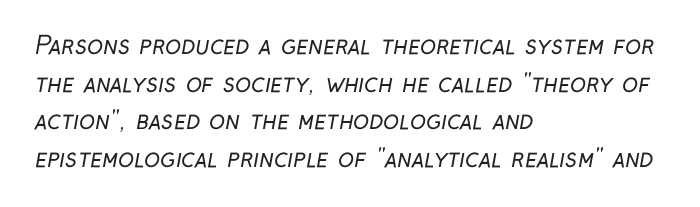
{"bold": "no", "underline": "no", "align": "left", "line_spacing": "normal", "line_spacing_ratio": 1.57, "letter_spacing": "normal", "letter_spacing_em": 0.0, "glyph_px": 24}
